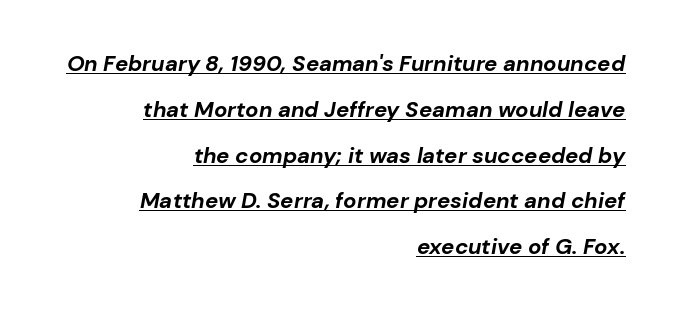
Q: Is the text bold? A: Yes.
Q: Is the text italic (slanted)? A: Yes, it leans right by about 10 degrees.
Q: Is the text underlined? A: Yes.
Q: How is the paragraph aligned? A: Right-aligned.
Q: Is the spacing between letters normal or unusually wide? A: Normal.
Q: Is the spacing between lines tight, normal or loose? A: Loose.
